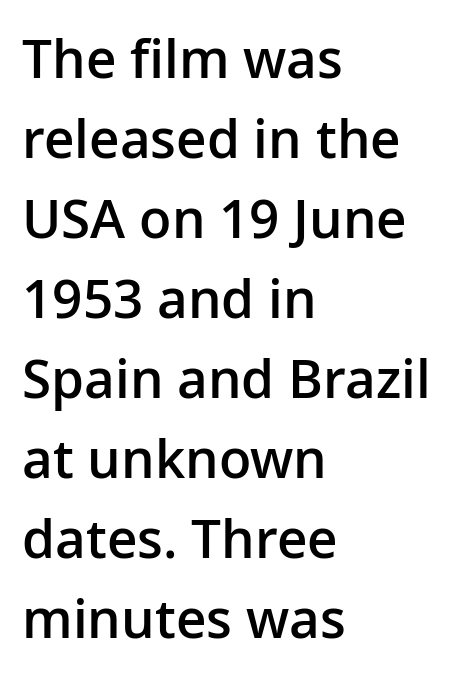
{"serif": "no", "italic": "no", "bold": "semi", "weight": "semibold", "width": "normal", "stroke_contrast": "low", "x_height": "medium", "monospaced": "no", "underline": "no", "align": "left", "line_spacing": "normal", "line_spacing_ratio": 1.51, "letter_spacing": "normal", "letter_spacing_em": 0.0, "glyph_px": 53}
